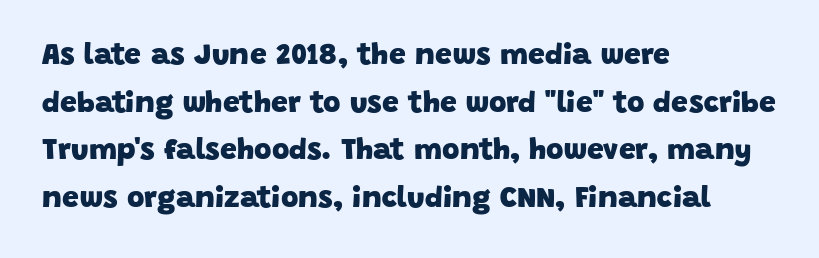
{"serif": "no", "bold": "yes", "weight": "heavy", "width": "normal", "stroke_contrast": "low", "x_height": "large", "monospaced": "no", "underline": "no", "align": "left", "line_spacing": "normal", "line_spacing_ratio": 1.59, "letter_spacing": "normal", "letter_spacing_em": 0.0, "glyph_px": 30}
